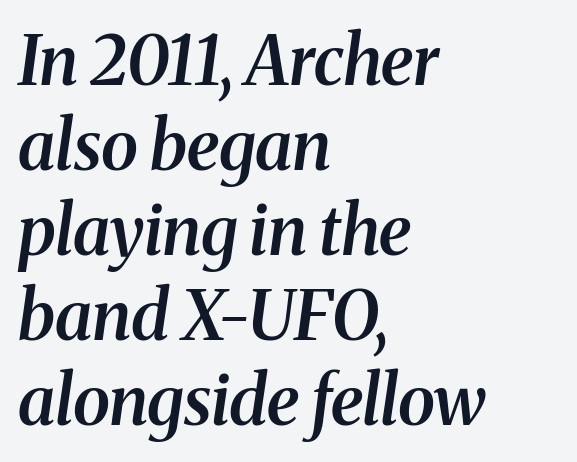
{"serif": "yes", "italic": "yes", "lean": "right", "slant_degrees": 8, "bold": "semi", "weight": "semibold", "width": "normal", "stroke_contrast": "medium", "x_height": "medium", "monospaced": "no", "underline": "no", "align": "left", "line_spacing": "normal", "line_spacing_ratio": 1.25, "letter_spacing": "normal", "letter_spacing_em": 0.0, "glyph_px": 68}
